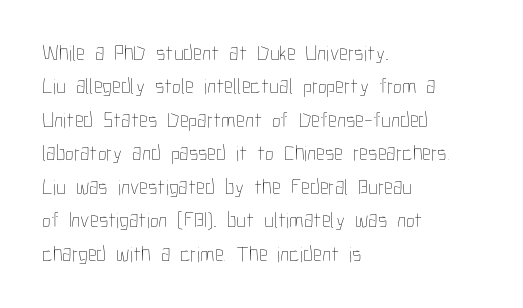
Q: Is the text bold? A: No.
Q: Is the text italic (slanted)? A: No, it is upright.
Q: Is the text underlined? A: No.
Q: How is the paragraph aligned? A: Left-aligned.
Q: Is the spacing between letters normal or unusually wide? A: Normal.
Q: Is the spacing between lines tight, normal or loose? A: Normal.
